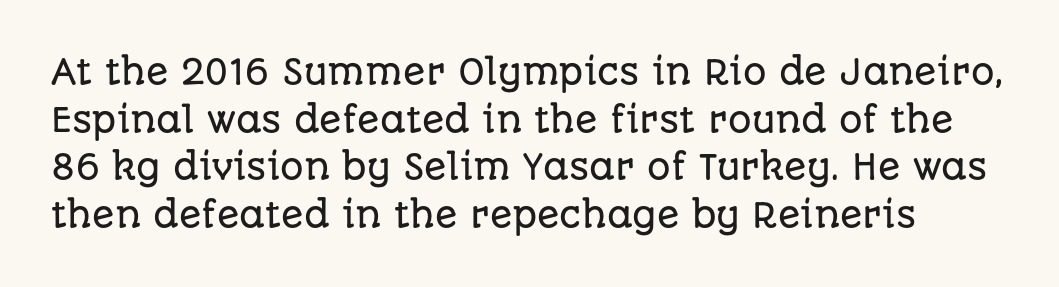
{"serif": "no", "italic": "no", "width": "normal", "stroke_contrast": "low", "x_height": "large", "monospaced": "no", "underline": "no", "line_spacing": "normal", "line_spacing_ratio": 1.44, "letter_spacing": "normal", "letter_spacing_em": 0.0, "glyph_px": 33}
